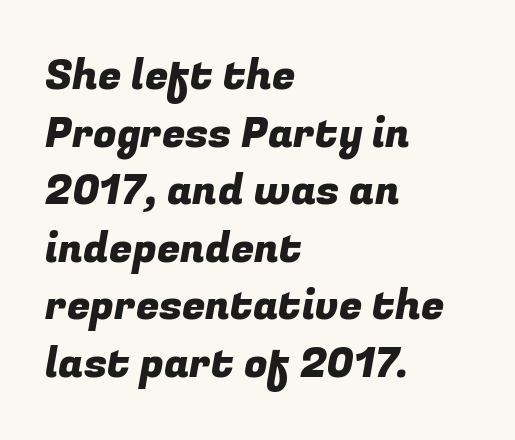
The image shows 42 px sans-serif type; set left-aligned, normal line spacing (1.37x), normal letter spacing, not underlined; low stroke contrast and a medium x-height.
